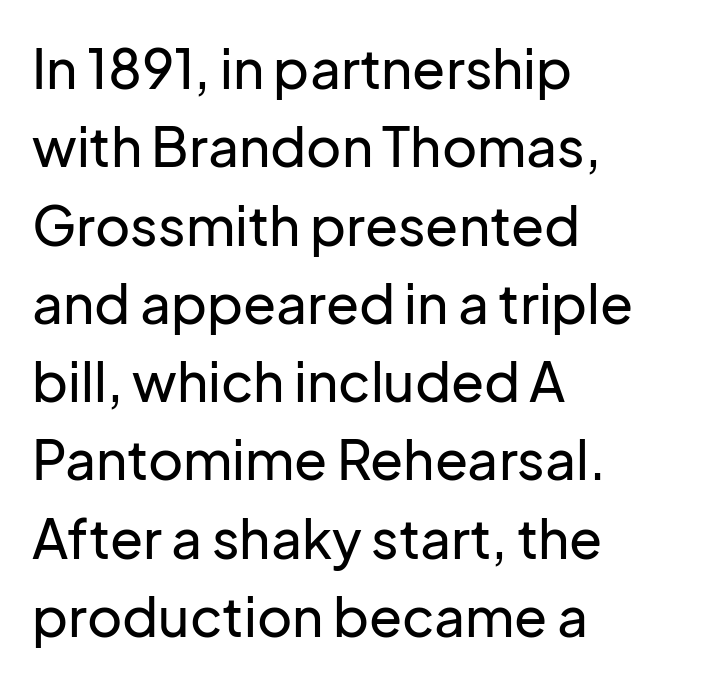
Q: Is the text italic (slanted)? A: No, it is upright.
Q: Is the typeface a serif or a sans-serif typeface? A: Sans-serif.
Q: Is the text underlined? A: No.
Q: How is the paragraph aligned? A: Left-aligned.
Q: Is the spacing between letters normal or unusually wide? A: Normal.
Q: Is the spacing between lines tight, normal or loose? A: Normal.
Q: Width (condensed, normal, or wide)? A: Normal.
Q: Stroke contrast? A: Low.
Q: x-height? A: Medium.
Q: Monospaced? A: No.
